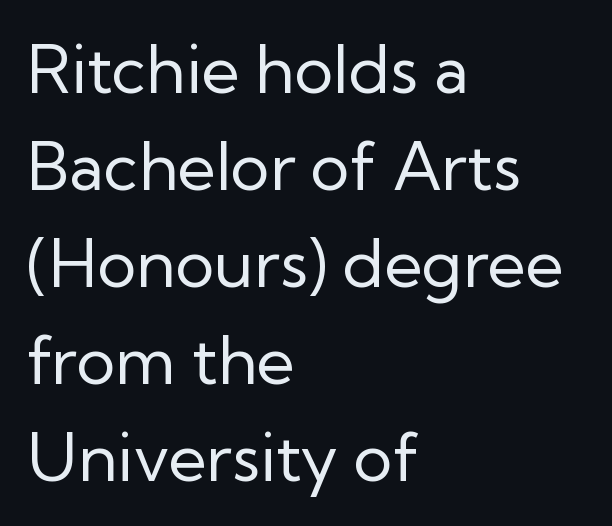
{"serif": "no", "italic": "no", "bold": "no", "weight": "regular", "width": "normal", "stroke_contrast": "low", "x_height": "medium", "monospaced": "no", "underline": "no", "align": "left", "line_spacing": "normal", "line_spacing_ratio": 1.47, "letter_spacing": "normal", "letter_spacing_em": 0.0, "glyph_px": 66}
